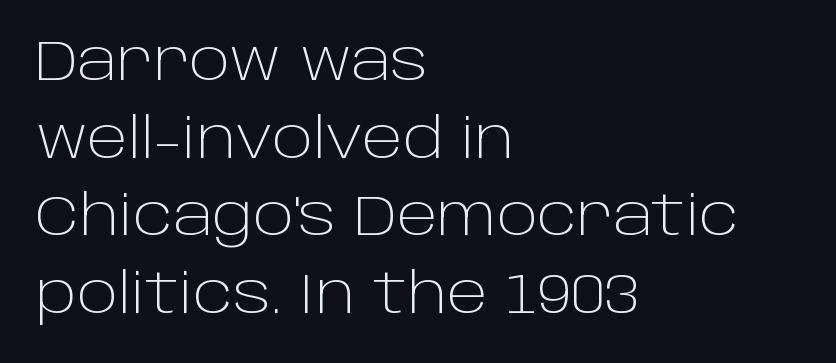
The letters look calm and open, with moderate or lighter stems. The letters advance in unequal steps, a hallmark of proportional type. Clear beneath every line of the passage. The line texture is even and compact thanks to regular tracking. Each letter's strokes conclude bluntly, with no projecting serifs. In terms of posture, this sample is upright.
